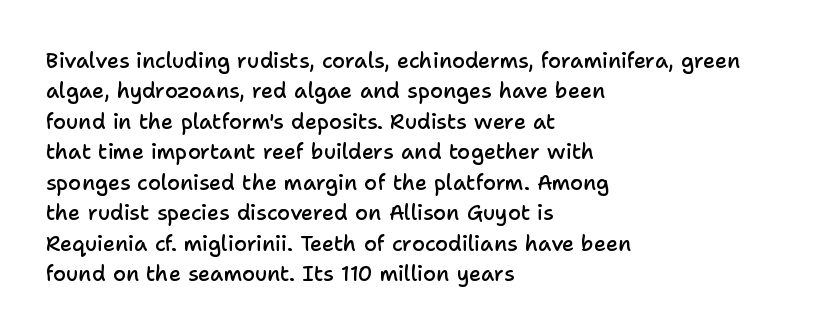
Inter-character spacing is left at the font's built-in metrics. Posture: straight, roman, zero tilt. These lines carry some extra weight — a demibold, not a full bold. The paragraph has a hard left edge and a soft right edge. Regular leading. Decoration check: the copy has no underline.
